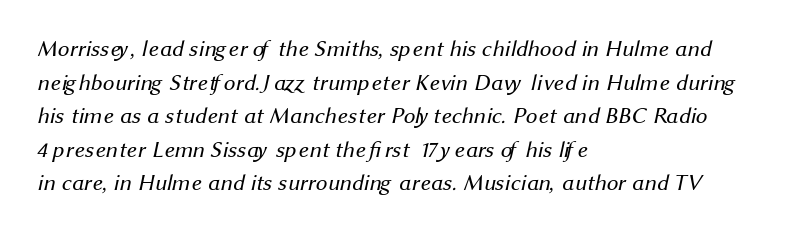
{"bold": "no", "underline": "no", "align": "left", "line_spacing": "normal", "line_spacing_ratio": 1.46, "letter_spacing": "normal", "letter_spacing_em": 0.0, "glyph_px": 23}
